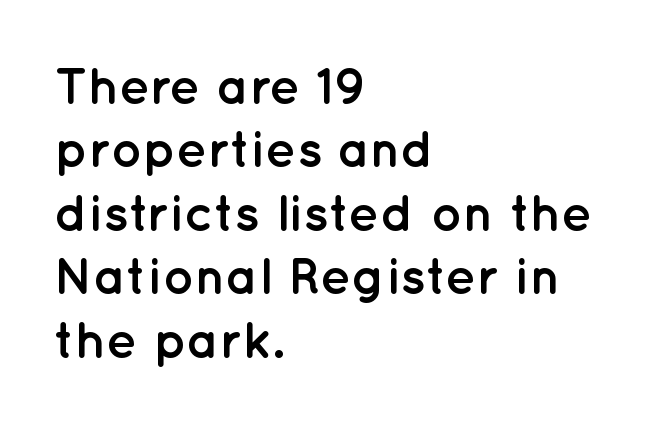
The image shows 52 px semibold sans-serif type, upright; set left-aligned, line spacing 1.22x, normal letter spacing, not underlined; low stroke contrast and a medium x-height.
